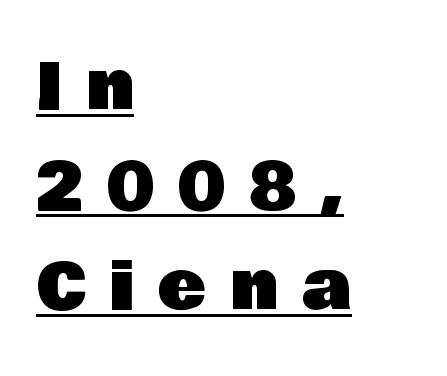
Caption: multi-line text, flush left, ragged right. Does extra space separate the letters? Yes, quite a lot of it. Whoever set this chose a conventional vertical rhythm. Does the lettering tilt? It doesn't — this is upright.
